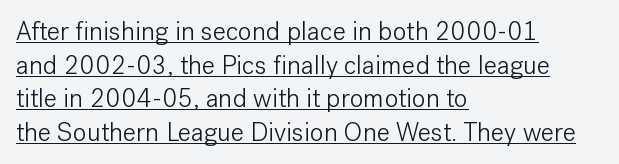
The image shows 26 px text type, upright; set left-aligned, normal line spacing (1.29x), normal letter spacing, underlined.
